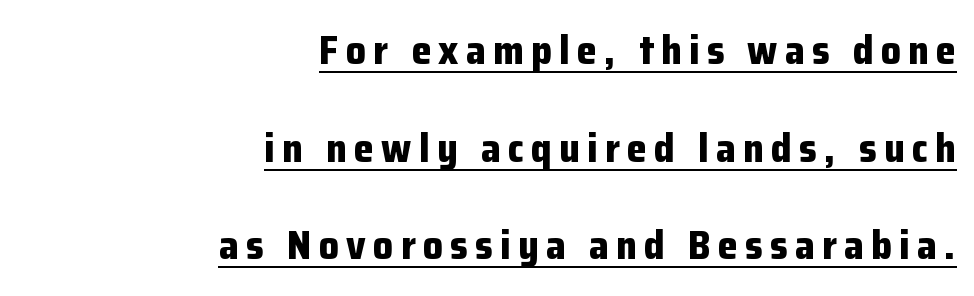
{"serif": "no", "italic": "no", "bold": "yes", "weight": "bold", "width": "normal", "stroke_contrast": "low", "x_height": "medium", "monospaced": "no", "underline": "yes", "align": "right", "line_spacing": "loose", "line_spacing_ratio": 2.44, "glyph_px": 40}
